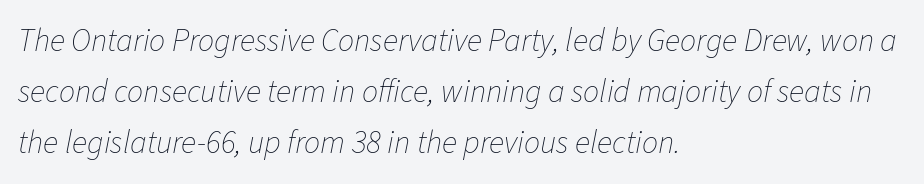
The image shows 32 px thin type, italic (leaning right); set left-aligned, normal line spacing (1.59x), normal letter spacing, not underlined; low stroke contrast and a medium x-height.
